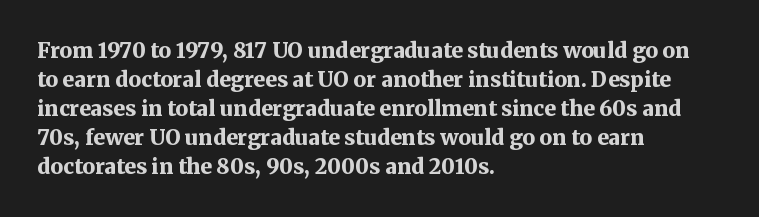
Q: Is the text bold? A: Yes.
Q: Is the text italic (slanted)? A: No, it is upright.
Q: Is the text underlined? A: No.
Q: How is the paragraph aligned? A: Left-aligned.
Q: Is the spacing between letters normal or unusually wide? A: Normal.
Q: Is the spacing between lines tight, normal or loose? A: Normal.
